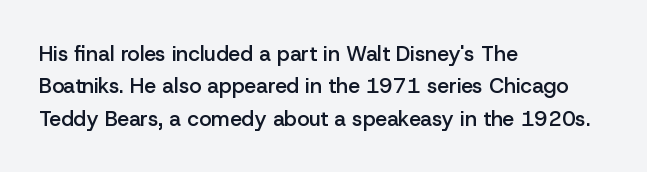
Q: Is the text bold? A: Semi-bold.
Q: Is the text italic (slanted)? A: No, it is upright.
Q: Is the text underlined? A: No.
Q: How is the paragraph aligned? A: Left-aligned.
Q: Is the spacing between letters normal or unusually wide? A: Normal.
Q: Is the spacing between lines tight, normal or loose? A: Normal.
